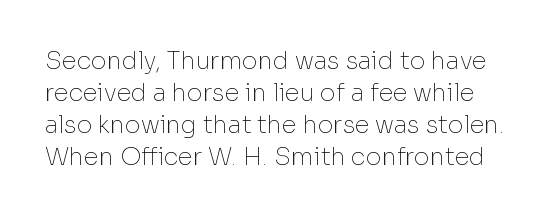
Tracking value appears to be zero — textbook default spacing. These lines sit exactly where default settings would place them. Weight class: somewhere from thin through regular. The foot of each line stays bare and open.
